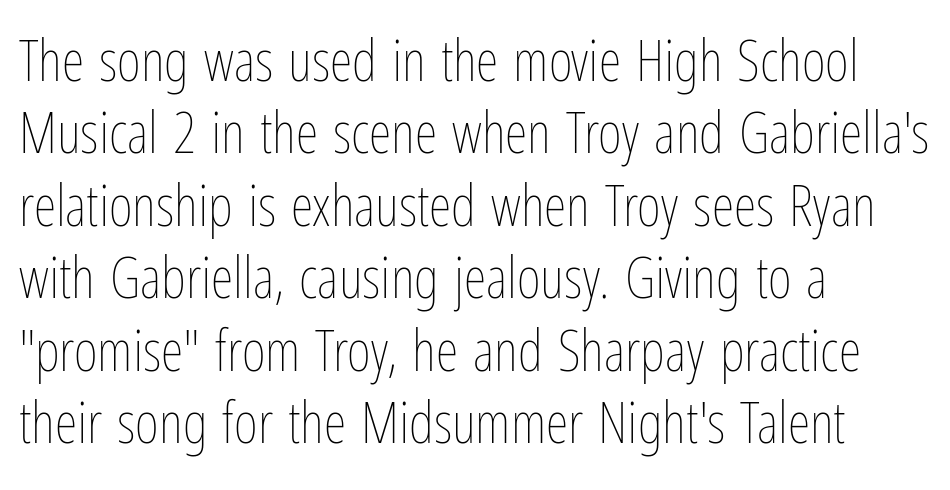
{"italic": "no", "bold": "no", "weight": "thin", "width": "condensed", "stroke_contrast": "low", "x_height": "medium", "monospaced": "no", "underline": "no", "align": "left", "line_spacing": "normal", "line_spacing_ratio": 1.25, "letter_spacing": "normal", "letter_spacing_em": 0.0, "glyph_px": 58}
